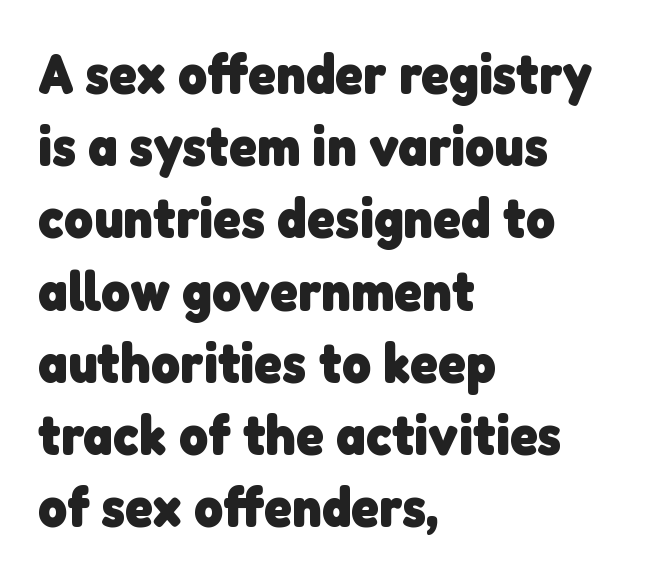
The image shows 56 px heavy sans-serif type; set left-aligned, normal line spacing (1.29x), normal letter spacing, not underlined; low stroke contrast and a medium x-height.
